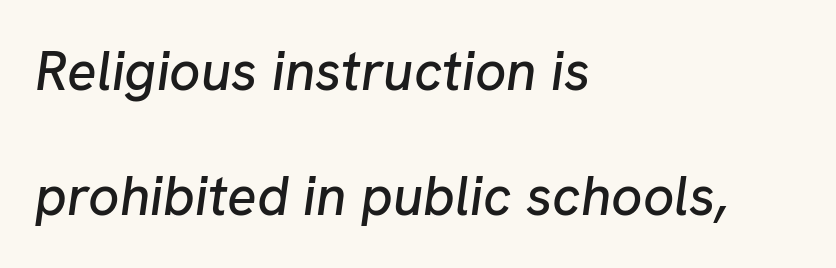
{"italic": "yes", "lean": "right", "slant_degrees": 8, "width": "normal", "stroke_contrast": "low", "x_height": "medium", "monospaced": "no", "underline": "no", "align": "left", "line_spacing": "loose", "line_spacing_ratio": 2.28, "letter_spacing": "normal", "letter_spacing_em": 0.0, "glyph_px": 55}
